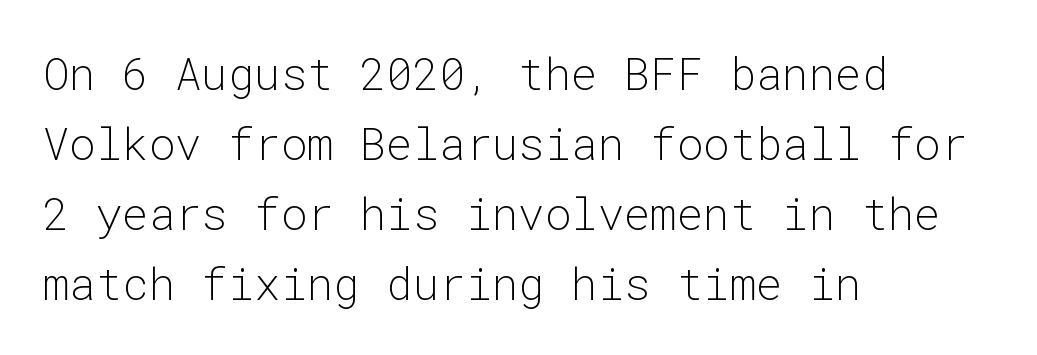
The image shows 44 px light sans-serif type, upright, monospaced; set left-aligned, normal line spacing (1.59x), normal letter spacing, not underlined; low stroke contrast and a medium x-height.
